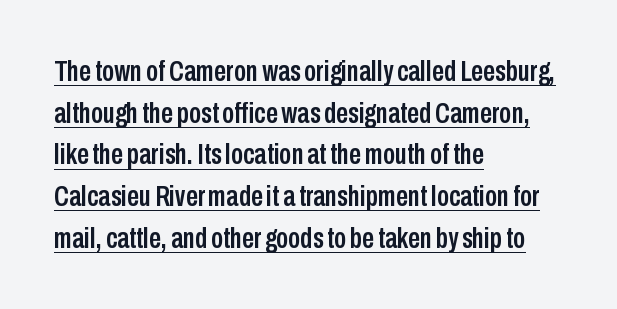
Q: Is the text italic (slanted)? A: No, it is upright.
Q: Is the typeface a serif or a sans-serif typeface? A: Sans-serif.
Q: Is the text underlined? A: Yes.
Q: How is the paragraph aligned? A: Left-aligned.
Q: Is the spacing between letters normal or unusually wide? A: Normal.
Q: Is the spacing between lines tight, normal or loose? A: Normal.
Q: Width (condensed, normal, or wide)? A: Condensed.
Q: Stroke contrast? A: Low.
Q: x-height? A: Medium.
Q: Monospaced? A: No.
